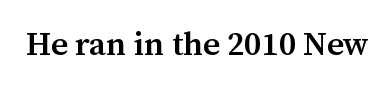
Q: Is the text bold? A: Semi-bold.
Q: Is the text italic (slanted)? A: No, it is upright.
Q: Is the typeface a serif or a sans-serif typeface? A: Serif.
Q: Is the text underlined? A: No.
Q: Is the spacing between letters normal or unusually wide? A: Normal.
Q: Width (condensed, normal, or wide)? A: Normal.
Q: Stroke contrast? A: Medium.
Q: x-height? A: Medium.
Q: Monospaced? A: No.
